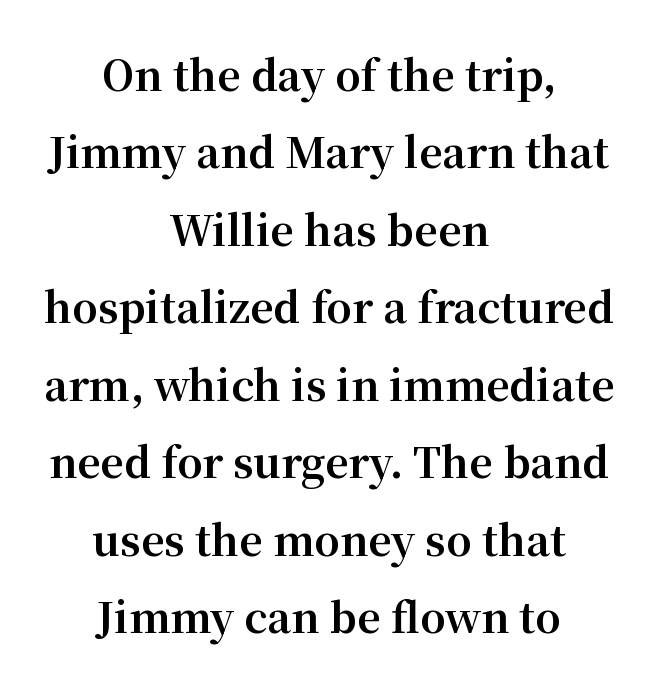
The image shows 41 px bold serif type, upright; set centered, line spacing 1.89x, normal letter spacing, not underlined; medium stroke contrast and a medium x-height.
